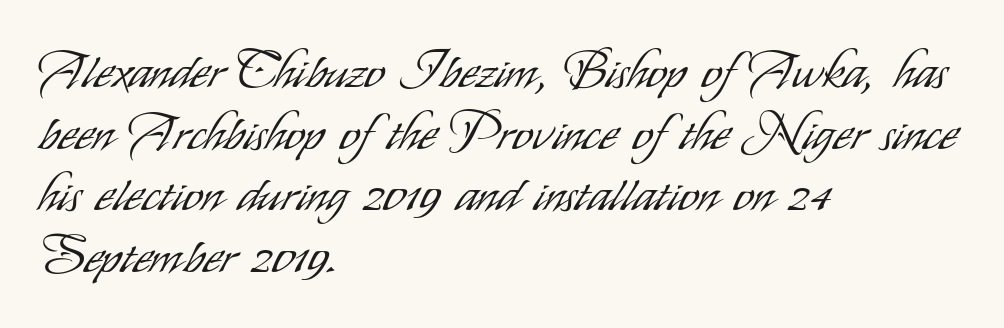
The rendering uses natural spacing where letterforms have individual widths. A quiet, ordinary-to-light weight characterises the typeface. Caption: multi-line text, flush left, ragged right. The letterforms sit shoulder to shoulder at normal distance.
